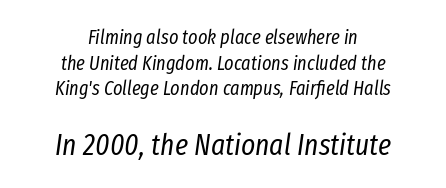
Each new line begins a customary step beneath the previous one. Summary of weight: not heavy and not bold. Varying glyph widths throughout — classic text-font behaviour. The lines in this sample share a center point and differ in where they start and stop. Honestly, there is no underline to notice here at all. Observe the ordinary spacing: letters are neighbours, not strangers.
